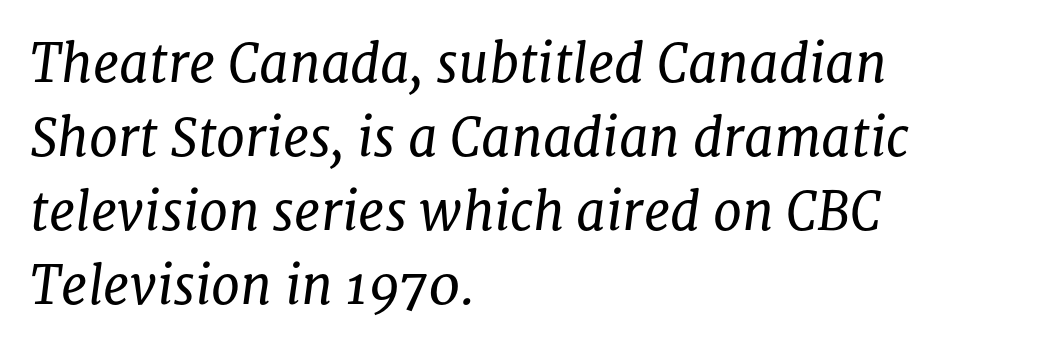
Typographically, this falls in the serif category. The font's italic variant was chosen for this text. Short and long lines alike share a common starting point at left. No chunkiness to these letters — they're not bold. Is this a fixed-width face? No — the glyphs have proportional, varying widths.
